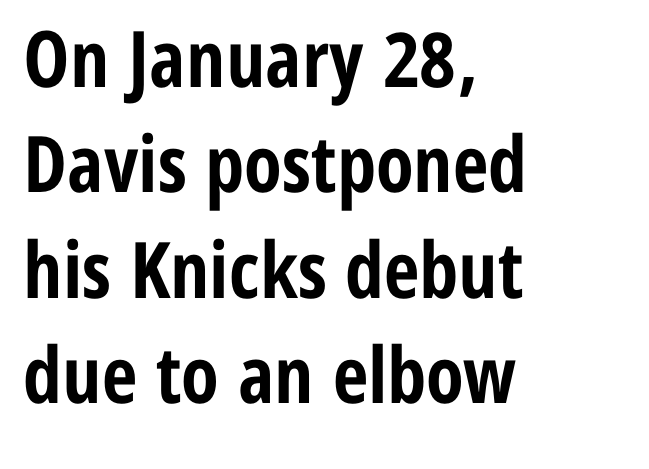
{"serif": "no", "italic": "no", "bold": "yes", "weight": "bold", "width": "condensed", "stroke_contrast": "low", "x_height": "medium", "monospaced": "no", "underline": "no", "align": "left", "line_spacing": "normal", "line_spacing_ratio": 1.35, "letter_spacing": "normal", "letter_spacing_em": 0.0, "glyph_px": 78}
